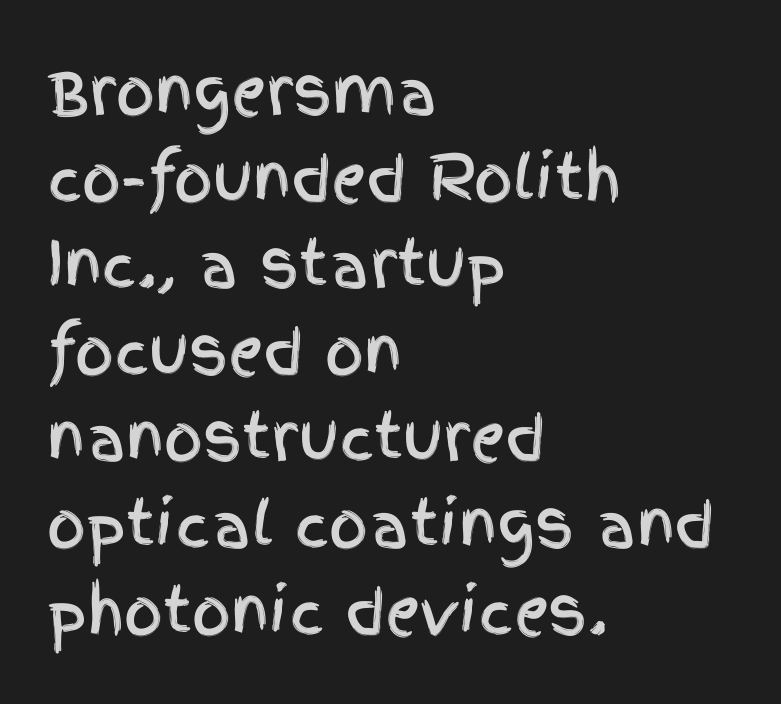
This sample is left-justified, so line endings fall wherever the words run out. Each letter keeps its own natural width here, so spacing adapts to shape. No word sits above an underline. Italic: no, the glyphs are upright roman. Tracking here is standard; glyphs follow each other at the usual distance. Type style note: lacks serifs.
